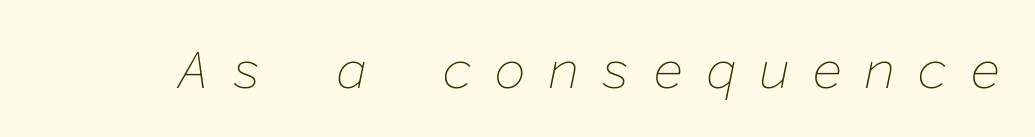
Think standard paragraph weight, or any step lighter than that. Monospaced: the letters line up in strict vertical columns. Between one letter and the next there's a generous, obvious gap. Plain, unruled lines of type. The lettering tilts uniformly, giving the passage an italic look.
